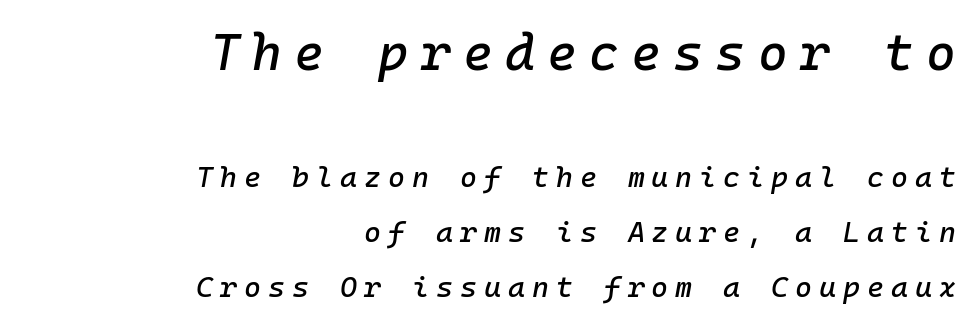
{"italic": "yes", "lean": "right", "slant_degrees": 10, "width": "normal", "stroke_contrast": "low", "x_height": "medium", "monospaced": "yes", "underline": "no", "align": "right", "line_spacing": "loose", "line_spacing_ratio": 1.9, "letter_spacing": "wide", "letter_spacing_em": 0.24, "larger_block": "first", "size_ratio": 1.76, "glyph_px": 51}
